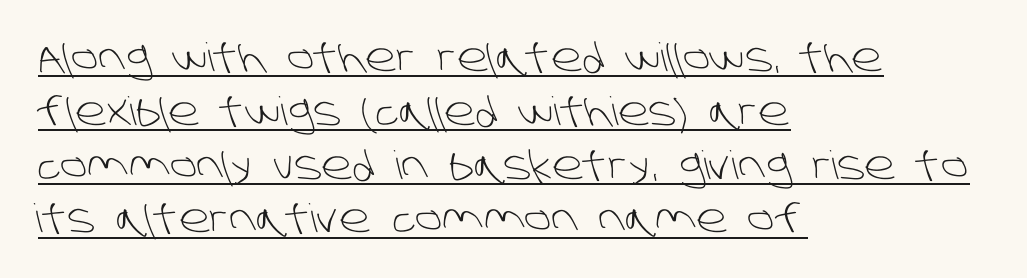
The image shows 39 px light sans-serif type; set left-aligned, normal line spacing (1.38x), normal letter spacing, underlined; low stroke contrast and a large x-height.
